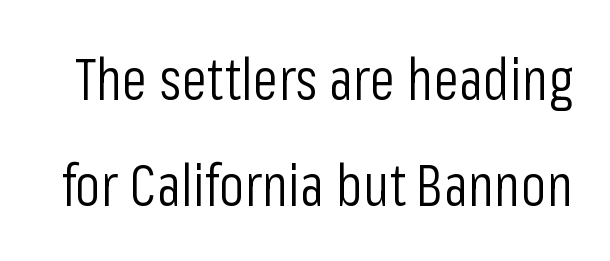
Q: Is the text bold? A: No.
Q: Is the text italic (slanted)? A: No, it is upright.
Q: Is the typeface a serif or a sans-serif typeface? A: Sans-serif.
Q: Is the text underlined? A: No.
Q: Is the spacing between letters normal or unusually wide? A: Normal.
Q: Width (condensed, normal, or wide)? A: Condensed.
Q: Stroke contrast? A: Low.
Q: x-height? A: Medium.
Q: Monospaced? A: No.
